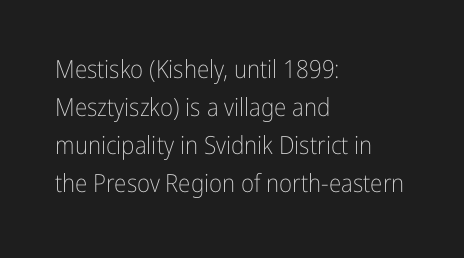
The font's upright variant was chosen for this text. The specimen omits any rule beneath the text block's lines. All the whitespace from short lines collects on the right. Tracking here is standard; glyphs follow each other at the usual distance.
